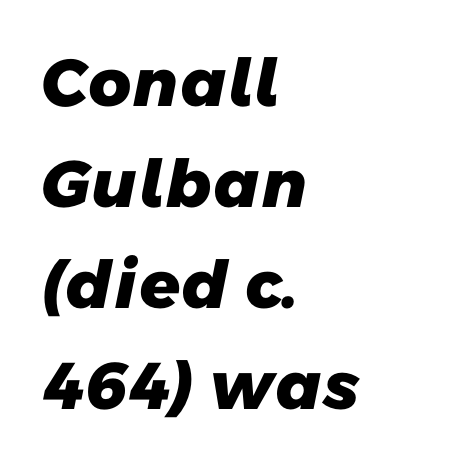
{"serif": "no", "bold": "yes", "weight": "heavy", "width": "normal", "stroke_contrast": "low", "x_height": "medium", "monospaced": "no", "underline": "no", "align": "left", "line_spacing": "normal", "line_spacing_ratio": 1.53, "letter_spacing": "normal", "letter_spacing_em": 0.0, "glyph_px": 66}
